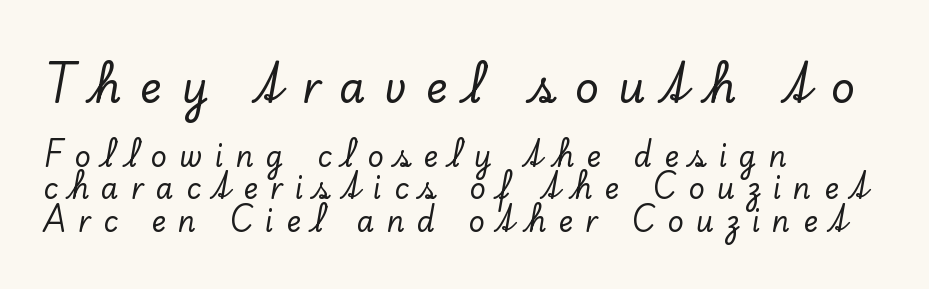
Q: Is the text italic (slanted)? A: Yes.
Q: Is the typeface a serif or a sans-serif typeface? A: Serif.
Q: Is the text underlined? A: No.
Q: How is the paragraph aligned? A: Left-aligned.
Q: Is the spacing between letters normal or unusually wide? A: Unusually wide.
Q: Which block of text is set in a larger size, the first (top) or the second (bottom)? A: The first (top) one.
Q: Width (condensed, normal, or wide)? A: Normal.
Q: Stroke contrast? A: Low.
Q: x-height? A: Small.
Q: Monospaced? A: No.
